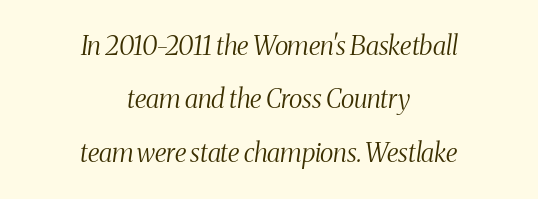
The image shows 26 px text type, italic (leaning right); set centered, loose line spacing (2.05x), normal letter spacing, not underlined.
